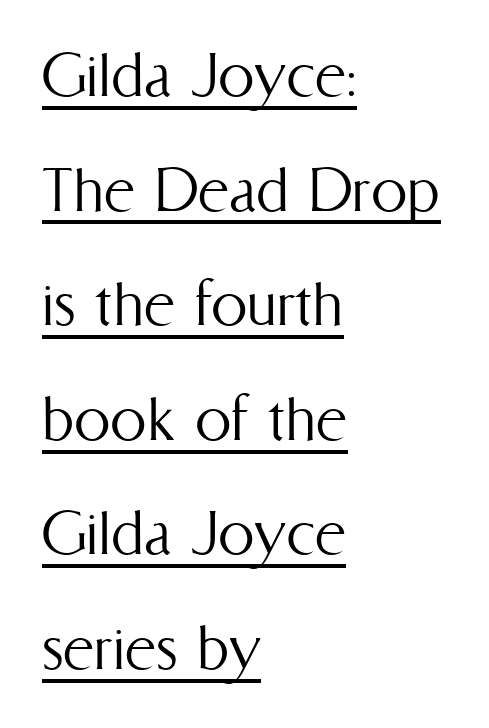
{"italic": "no", "bold": "no", "weight": "light", "width": "condensed", "stroke_contrast": "medium", "x_height": "medium", "monospaced": "no", "underline": "yes", "align": "left", "line_spacing": "normal", "line_spacing_ratio": 1.57, "letter_spacing": "normal", "letter_spacing_em": 0.0, "glyph_px": 73}
